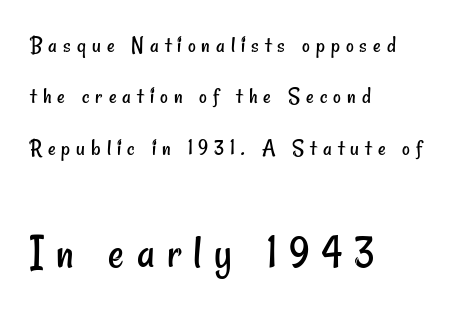
Q: Is the text bold? A: No.
Q: Is the typeface a serif or a sans-serif typeface? A: Sans-serif.
Q: Is the text underlined? A: No.
Q: How is the paragraph aligned? A: Left-aligned.
Q: Is the spacing between letters normal or unusually wide? A: Unusually wide.
Q: Is the spacing between lines tight, normal or loose? A: Loose.
Q: Which block of text is set in a larger size, the first (top) or the second (bottom)? A: The second (bottom) one.
Q: Width (condensed, normal, or wide)? A: Condensed.
Q: Stroke contrast? A: Low.
Q: x-height? A: Small.
Q: Monospaced? A: No.
